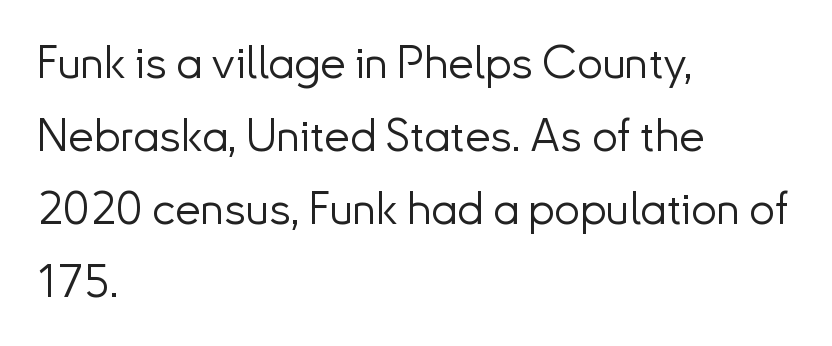
The image shows 46 px light sans-serif type, upright; set left-aligned, normal line spacing (1.59x), normal letter spacing, not underlined; low stroke contrast and a small x-height.
